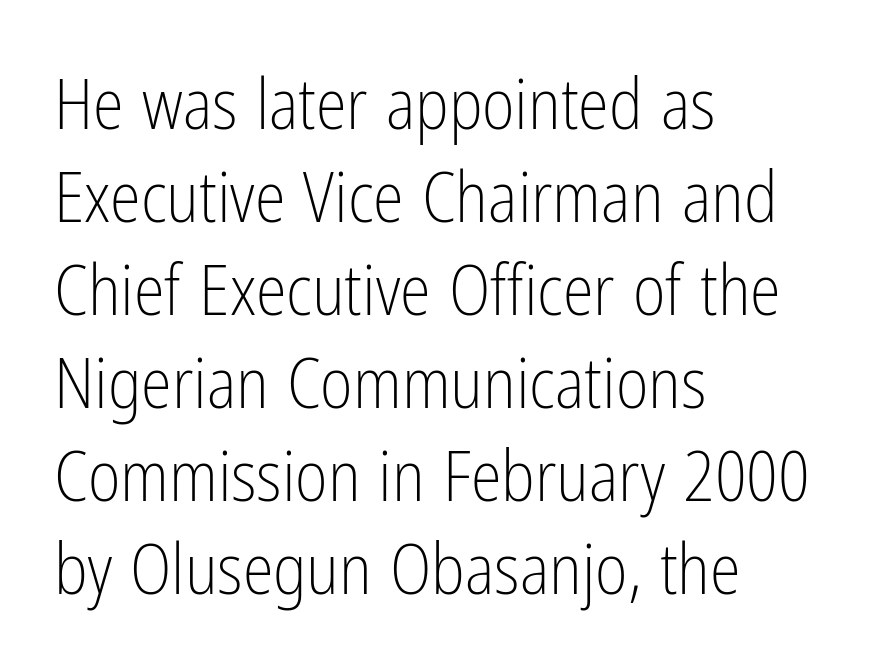
Q: Is the text bold? A: No.
Q: Is the text italic (slanted)? A: No, it is upright.
Q: Is the typeface a serif or a sans-serif typeface? A: Sans-serif.
Q: Is the text underlined? A: No.
Q: How is the paragraph aligned? A: Left-aligned.
Q: Is the spacing between letters normal or unusually wide? A: Normal.
Q: Is the spacing between lines tight, normal or loose? A: Normal.
Q: Width (condensed, normal, or wide)? A: Condensed.
Q: Stroke contrast? A: Low.
Q: x-height? A: Medium.
Q: Monospaced? A: No.
